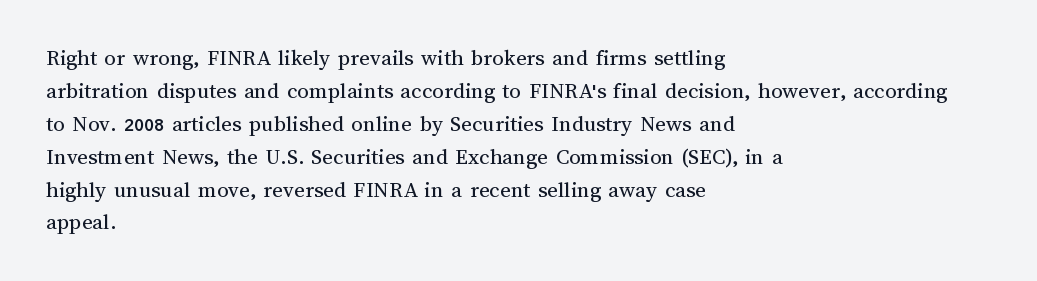
{"italic": "no", "bold": "no", "underline": "no", "align": "left", "line_spacing": "normal", "line_spacing_ratio": 1.43, "letter_spacing": "normal", "letter_spacing_em": 0.0, "glyph_px": 23}
